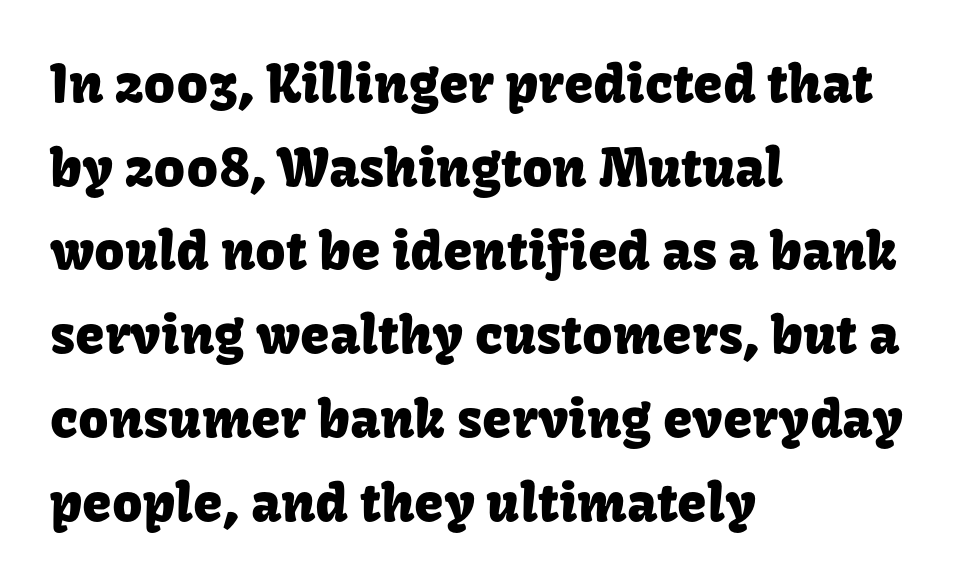
{"serif": "no", "italic": "no", "width": "normal", "stroke_contrast": "low", "x_height": "medium", "monospaced": "no", "underline": "no", "align": "left", "line_spacing": "normal", "line_spacing_ratio": 1.58, "letter_spacing": "normal", "letter_spacing_em": 0.0, "glyph_px": 53}
